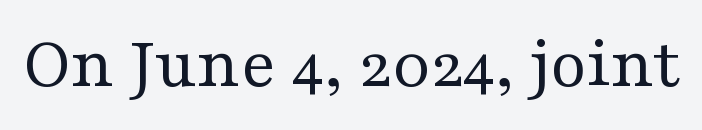
Counters stay open thanks to moderate or lighter strokes. The passage shown has conventional tracking throughout. Think of a printed novel: that variable character pitch is what you see here. A typesetter would mark this as roman, not italic. The typeface chosen for these lines features serifs.
